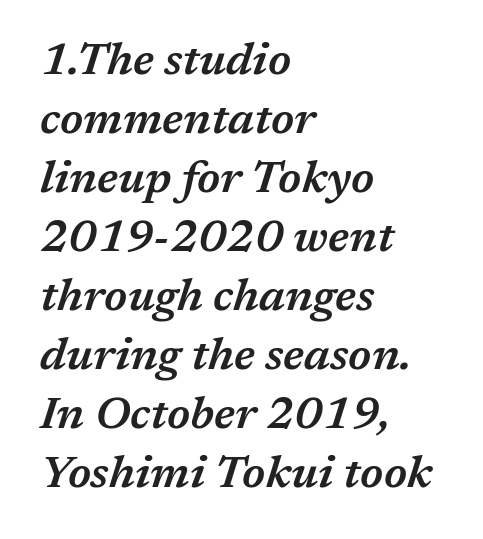
Q: Is the text bold? A: Semi-bold.
Q: Is the text italic (slanted)? A: Yes, it leans right by about 17 degrees.
Q: Is the text underlined? A: No.
Q: How is the paragraph aligned? A: Left-aligned.
Q: Is the spacing between letters normal or unusually wide? A: Normal.
Q: Is the spacing between lines tight, normal or loose? A: Normal.
Q: Width (condensed, normal, or wide)? A: Normal.
Q: Stroke contrast? A: Medium.
Q: x-height? A: Medium.
Q: Monospaced? A: No.
